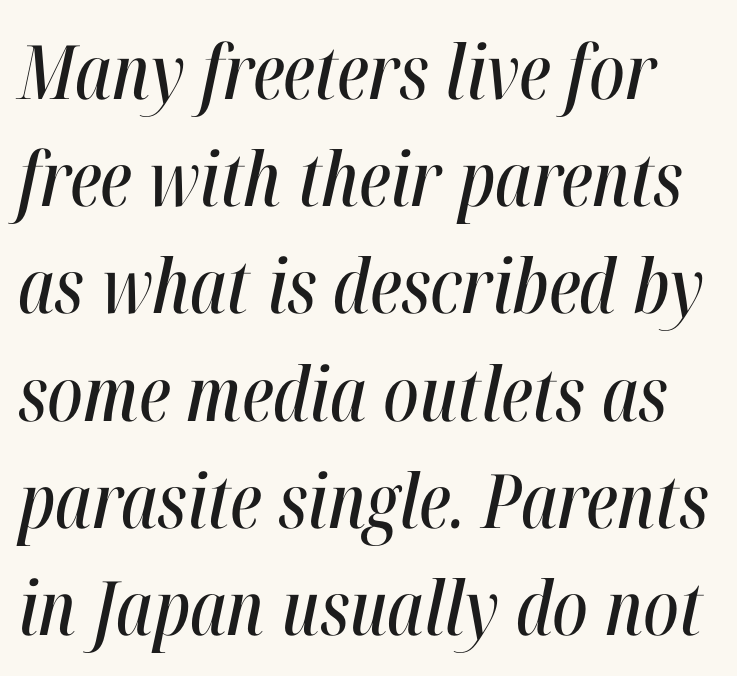
{"italic": "yes", "lean": "right", "slant_degrees": 12, "width": "condensed", "stroke_contrast": "high", "x_height": "medium", "monospaced": "no", "underline": "no", "line_spacing": "normal", "line_spacing_ratio": 1.43, "letter_spacing": "normal", "letter_spacing_em": 0.0, "glyph_px": 75}
